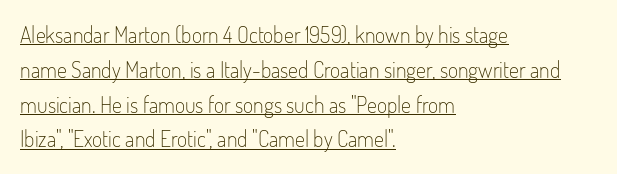
The image shows 22 px text type, upright; set left-aligned, normal line spacing (1.58x), normal letter spacing, underlined.
